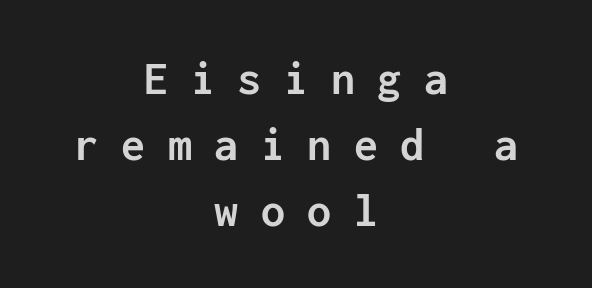
The image shows 48 px semibold sans-serif type, upright, monospaced; set centered, normal line spacing (1.37x), unusually wide letter spacing (+0.47 em), not underlined; low stroke contrast and a medium x-height.
